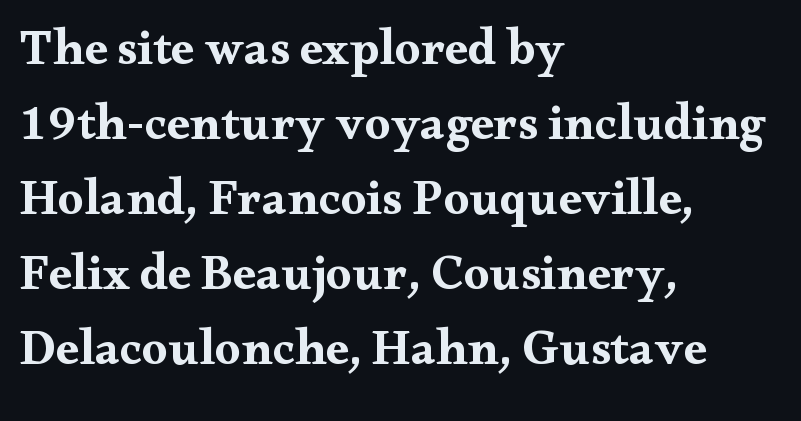
Q: Is the text bold? A: Yes.
Q: Is the text italic (slanted)? A: No, it is upright.
Q: Is the typeface a serif or a sans-serif typeface? A: Serif.
Q: Is the text underlined? A: No.
Q: How is the paragraph aligned? A: Left-aligned.
Q: Is the spacing between letters normal or unusually wide? A: Normal.
Q: Is the spacing between lines tight, normal or loose? A: Normal.
Q: Width (condensed, normal, or wide)? A: Wide.
Q: Stroke contrast? A: Medium.
Q: x-height? A: Small.
Q: Monospaced? A: No.
